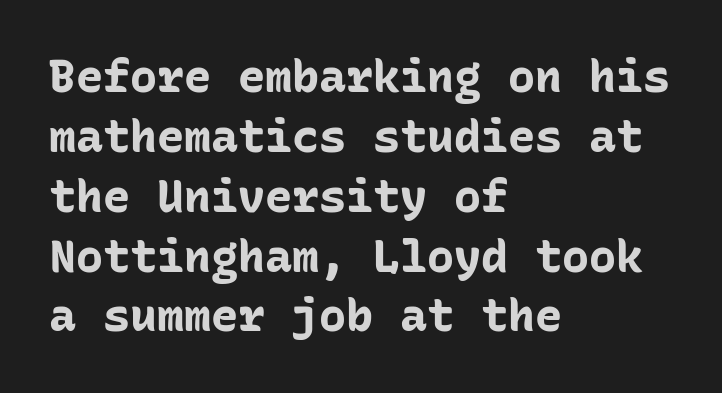
{"serif": "no", "italic": "no", "bold": "yes", "weight": "bold", "width": "normal", "stroke_contrast": "low", "x_height": "medium", "monospaced": "yes", "underline": "no", "align": "left", "line_spacing": "normal", "line_spacing_ratio": 1.33, "letter_spacing": "normal", "letter_spacing_em": 0.0, "glyph_px": 45}
